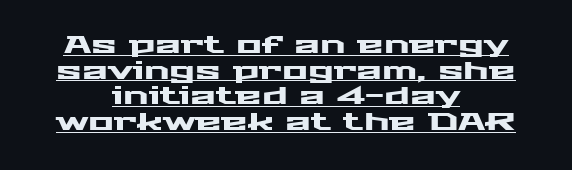
The rendering uses the underline text-decoration. Successive baselines arrive quickly, one right under another. These lines are centered, leaving both edges ragged. Between one letter and the next there's only the usual sliver of space. The lettering stays uniformly vertical, giving the passage a roman look.
